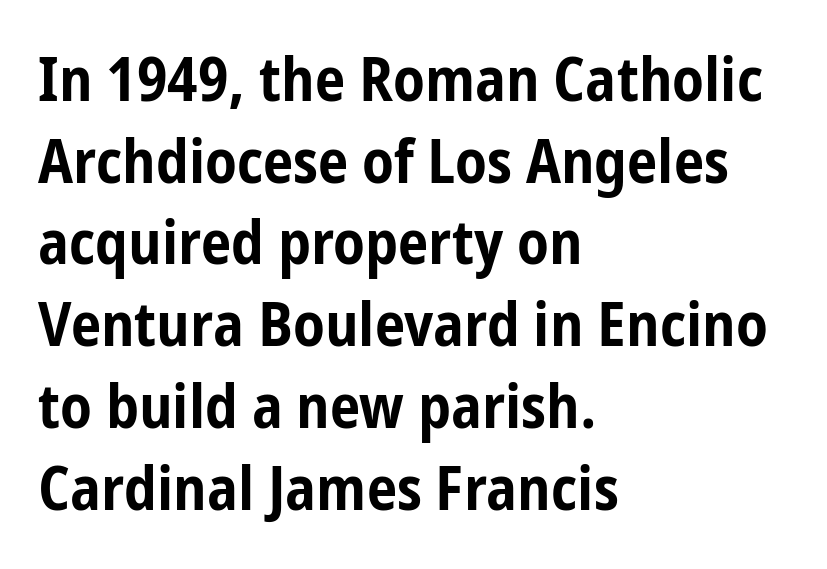
Q: Is the text bold? A: Yes.
Q: Is the text italic (slanted)? A: No, it is upright.
Q: Is the typeface a serif or a sans-serif typeface? A: Sans-serif.
Q: Is the text underlined? A: No.
Q: How is the paragraph aligned? A: Left-aligned.
Q: Is the spacing between letters normal or unusually wide? A: Normal.
Q: Is the spacing between lines tight, normal or loose? A: Normal.
Q: Width (condensed, normal, or wide)? A: Condensed.
Q: Stroke contrast? A: Low.
Q: x-height? A: Medium.
Q: Monospaced? A: No.
